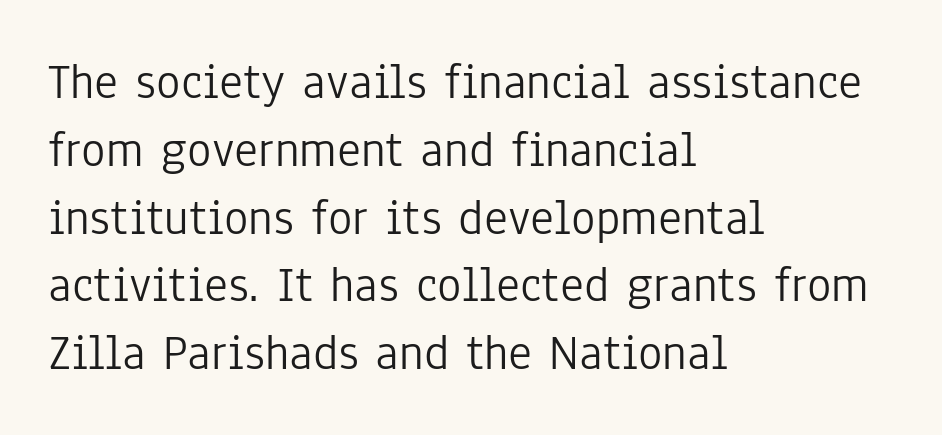
Q: Is the text bold? A: No.
Q: Is the text italic (slanted)? A: No, it is upright.
Q: Is the typeface a serif or a sans-serif typeface? A: Sans-serif.
Q: Is the text underlined? A: No.
Q: How is the paragraph aligned? A: Left-aligned.
Q: Is the spacing between letters normal or unusually wide? A: Normal.
Q: Is the spacing between lines tight, normal or loose? A: Normal.
Q: Width (condensed, normal, or wide)? A: Condensed.
Q: Stroke contrast? A: Low.
Q: x-height? A: Medium.
Q: Monospaced? A: No.
